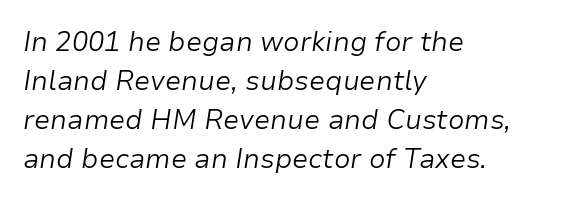
The image shows 27 px text type, italic (leaning right); set left-aligned, normal line spacing (1.44x), normal letter spacing, not underlined.
